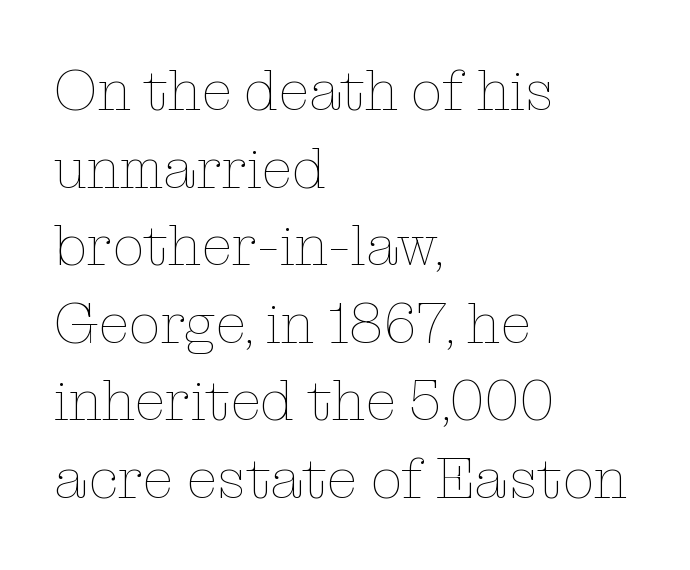
The image shows 57 px thin type, upright; set left-aligned, normal line spacing (1.36x), normal letter spacing, not underlined; low stroke contrast and a medium x-height.
